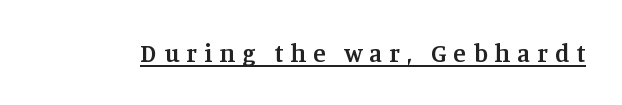
Q: Is the text bold? A: Semi-bold.
Q: Is the text italic (slanted)? A: No, it is upright.
Q: Is the text underlined? A: Yes.
Q: Is the spacing between letters normal or unusually wide? A: Unusually wide.
